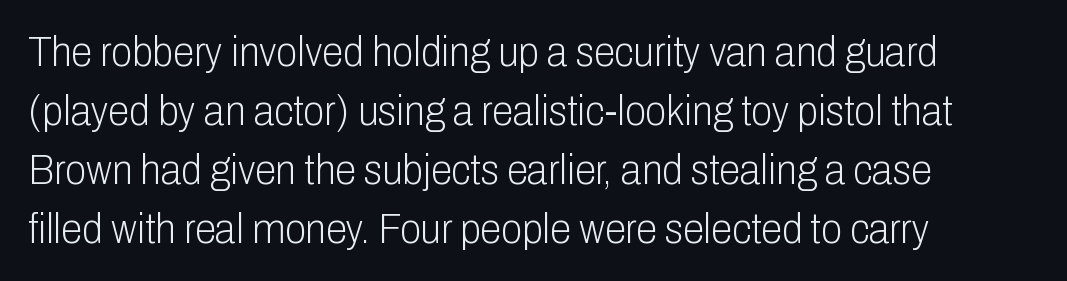
Q: Is the text bold? A: No.
Q: Is the text italic (slanted)? A: No, it is upright.
Q: Is the typeface a serif or a sans-serif typeface? A: Sans-serif.
Q: Is the text underlined? A: No.
Q: How is the paragraph aligned? A: Left-aligned.
Q: Is the spacing between letters normal or unusually wide? A: Normal.
Q: Is the spacing between lines tight, normal or loose? A: Normal.
Q: Width (condensed, normal, or wide)? A: Condensed.
Q: Stroke contrast? A: Low.
Q: x-height? A: Medium.
Q: Monospaced? A: No.
